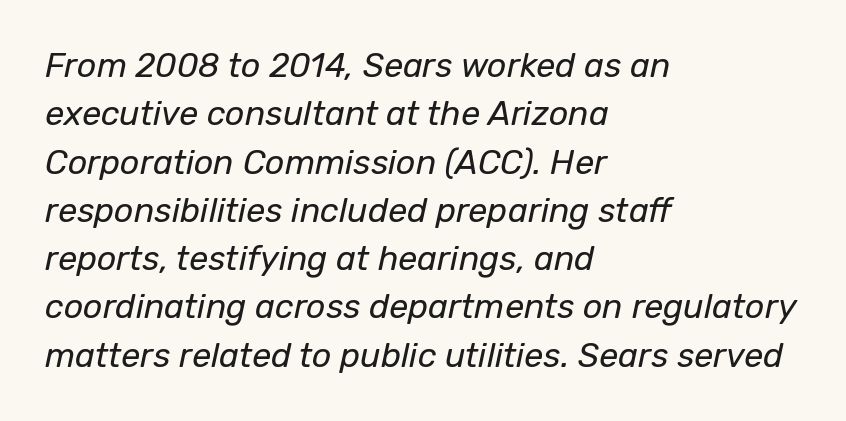
The image shows 34 px regular-weight type, italic (leaning right); set left-aligned, normal line spacing (1.42x), normal letter spacing, not underlined; low stroke contrast and a medium x-height.
